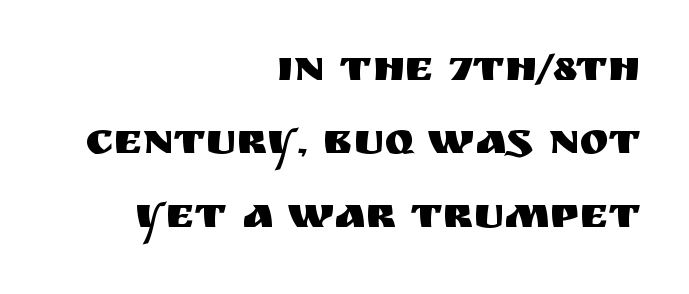
The image shows 44 px sans-serif type, upright; set right-aligned, normal line spacing (1.67x), normal letter spacing, not underlined; medium stroke contrast and a large x-height.
